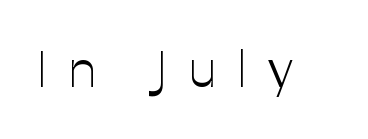
Q: Is the text bold? A: No.
Q: Is the text italic (slanted)? A: No, it is upright.
Q: Is the typeface a serif or a sans-serif typeface? A: Sans-serif.
Q: Is the text underlined? A: No.
Q: Is the spacing between letters normal or unusually wide? A: Unusually wide.
Q: Width (condensed, normal, or wide)? A: Normal.
Q: Stroke contrast? A: Low.
Q: x-height? A: Medium.
Q: Monospaced? A: No.
